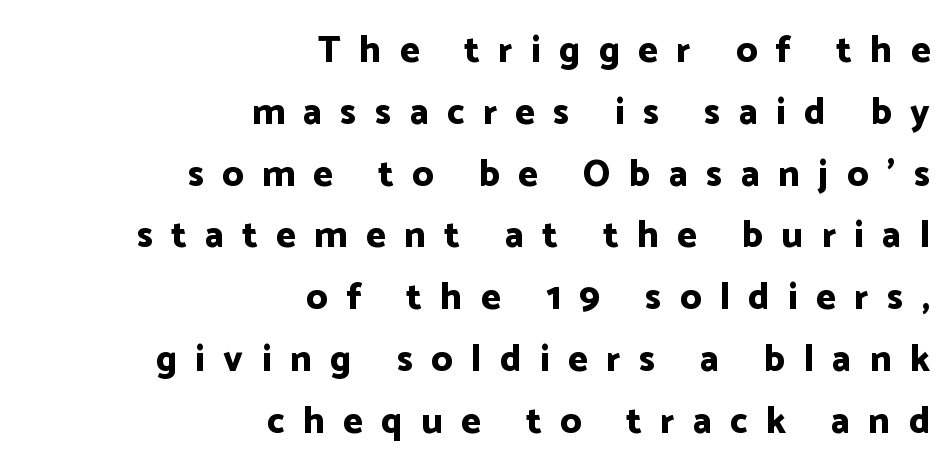
The image shows 37 px bold sans-serif type, upright; set right-aligned, normal line spacing (1.67x), unusually wide letter spacing (+0.5 em), not underlined; low stroke contrast and a medium x-height.
